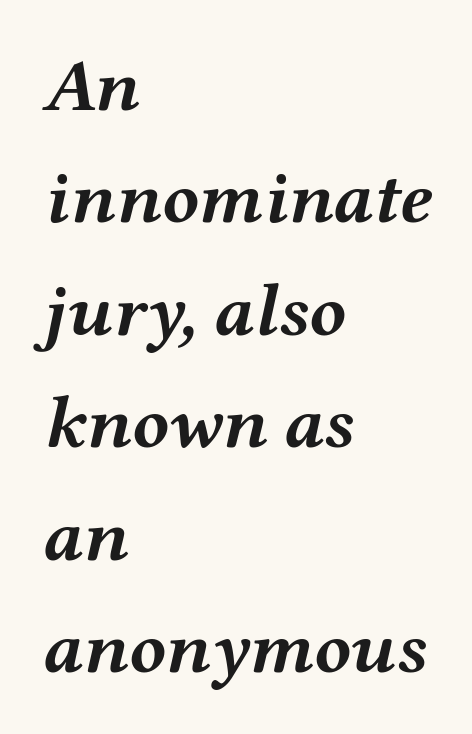
This sample is left-justified, so line endings fall wherever the words run out. Observe the lean: these are italic letterforms. Characters follow at the spacing the type designer built in. The area under the type is left untouched. This is heavy type, rendered in bold. In terms of leading, this rendering sits right in the middle.
